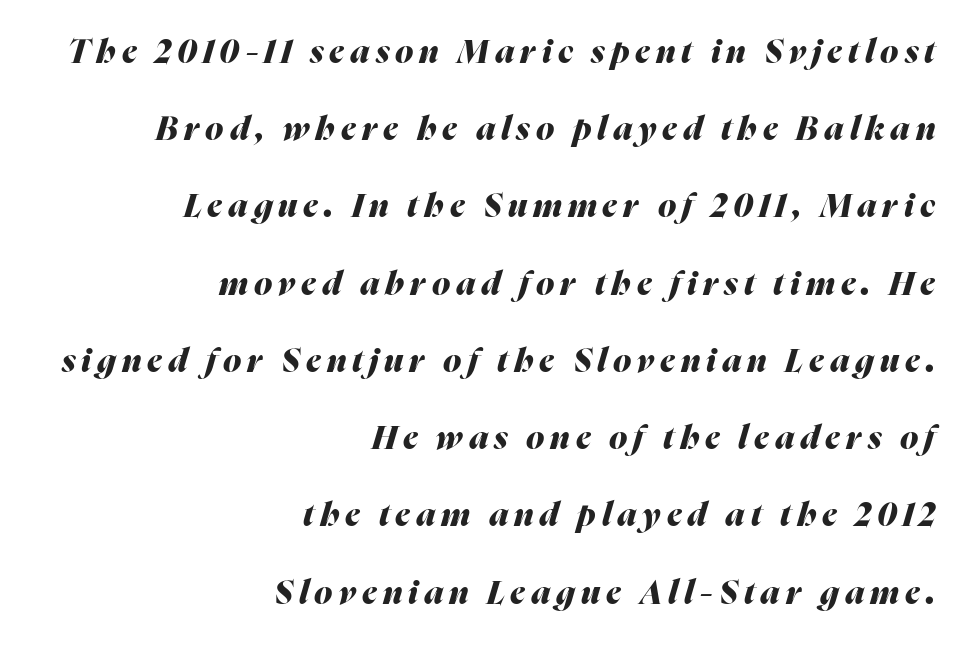
Q: Is the text bold? A: Yes.
Q: Is the text italic (slanted)? A: Yes, it leans right by about 16 degrees.
Q: Is the text underlined? A: No.
Q: How is the paragraph aligned? A: Right-aligned.
Q: Is the spacing between lines tight, normal or loose? A: Loose.
Q: Width (condensed, normal, or wide)? A: Normal.
Q: Stroke contrast? A: Medium.
Q: x-height? A: Medium.
Q: Monospaced? A: No.
